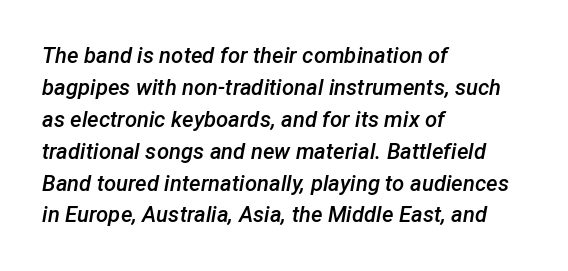
Q: Is the text bold? A: Semi-bold.
Q: Is the text italic (slanted)? A: Yes, it leans right by about 12 degrees.
Q: Is the text underlined? A: No.
Q: How is the paragraph aligned? A: Left-aligned.
Q: Is the spacing between letters normal or unusually wide? A: Normal.
Q: Is the spacing between lines tight, normal or loose? A: Normal.
